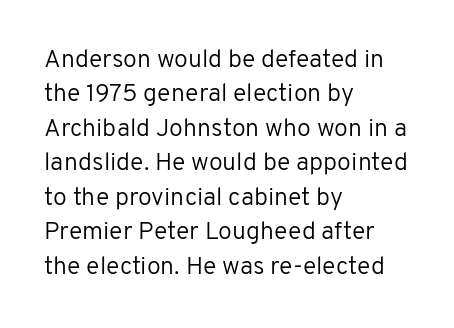
{"italic": "no", "bold": "no", "underline": "no", "align": "left", "line_spacing": "normal", "line_spacing_ratio": 1.38, "letter_spacing": "normal", "letter_spacing_em": 0.0, "glyph_px": 25}
